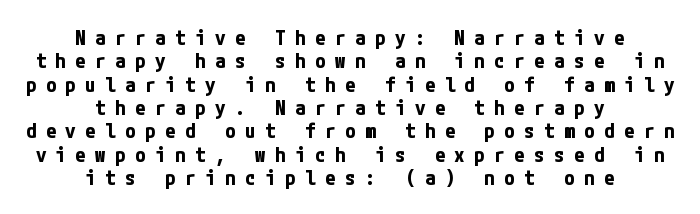
The image shows 21 px bold type, upright; set centered, tight line spacing (1.11x), unusually wide letter spacing (+0.45 em), not underlined.
